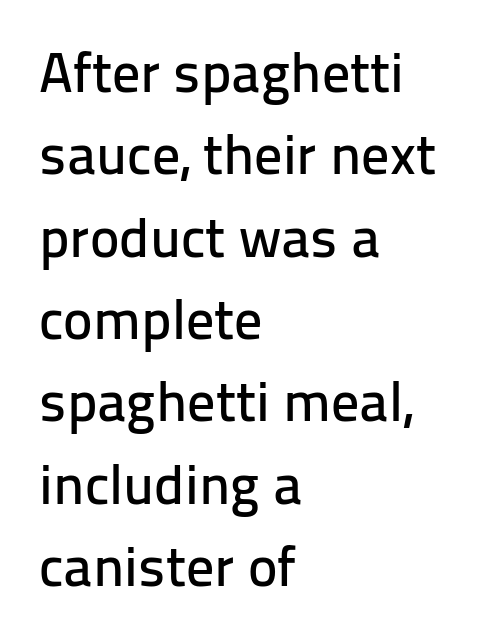
The image shows 56 px sans-serif type, upright; set left-aligned, normal line spacing (1.47x), normal letter spacing, not underlined; low stroke contrast and a medium x-height.
